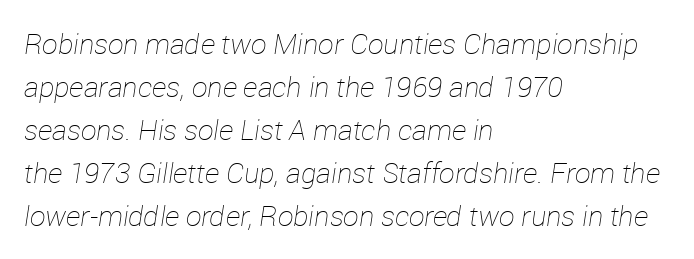
Q: Is the text bold? A: No.
Q: Is the text italic (slanted)? A: Yes, it leans right by about 12 degrees.
Q: Is the text underlined? A: No.
Q: How is the paragraph aligned? A: Left-aligned.
Q: Is the spacing between letters normal or unusually wide? A: Normal.
Q: Is the spacing between lines tight, normal or loose? A: Normal.
Q: Width (condensed, normal, or wide)? A: Normal.
Q: Stroke contrast? A: Low.
Q: x-height? A: Medium.
Q: Monospaced? A: No.
